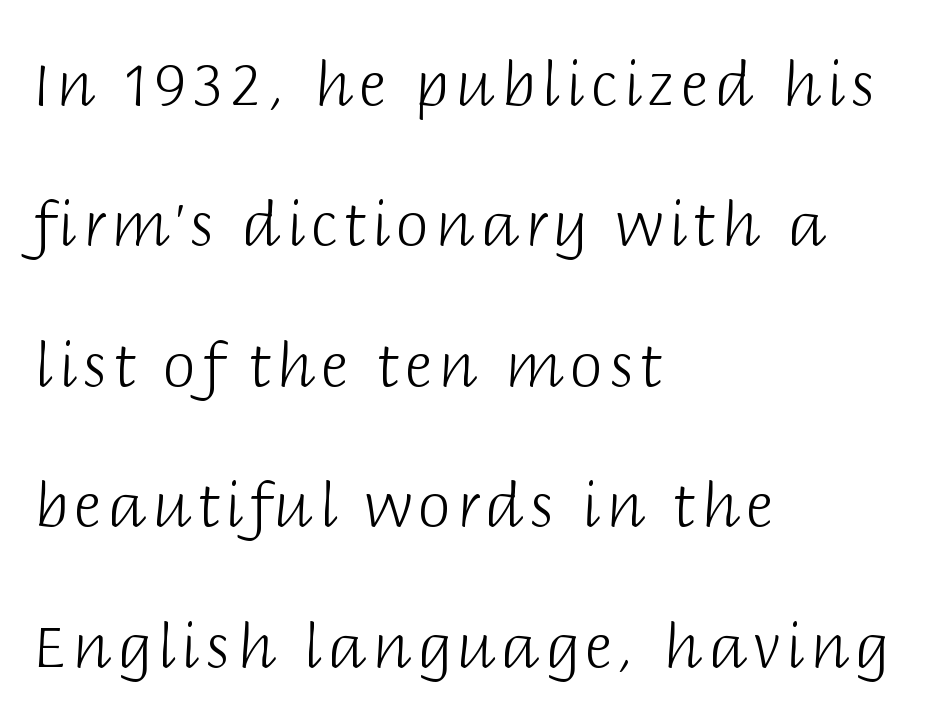
{"serif": "no", "italic": "no", "bold": "no", "weight": "light", "width": "normal", "stroke_contrast": "low", "x_height": "large", "monospaced": "no", "underline": "no", "align": "left", "line_spacing": "loose", "line_spacing_ratio": 2.34, "glyph_px": 60}
